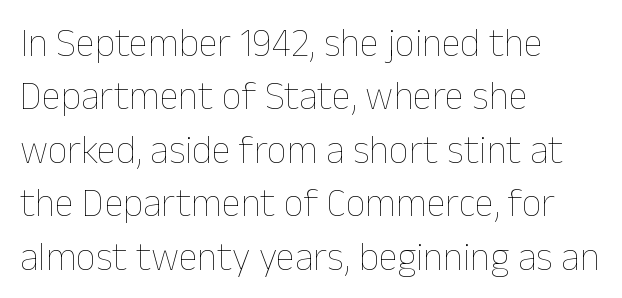
{"italic": "no", "bold": "no", "weight": "thin", "width": "normal", "stroke_contrast": "low", "x_height": "medium", "monospaced": "no", "underline": "no", "align": "left", "line_spacing": "normal", "line_spacing_ratio": 1.37, "letter_spacing": "normal", "letter_spacing_em": 0.0, "glyph_px": 39}
